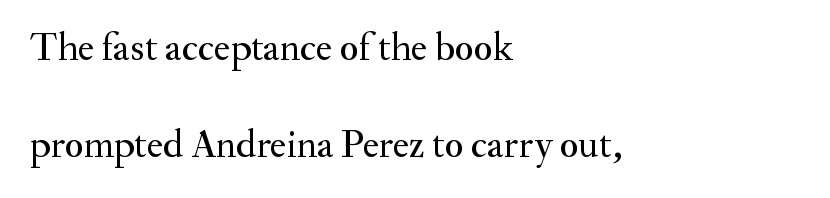
Check where the strokes stop: tiny serifs finish them off. A typesetter would mark this as roman, not italic. Note the varied advance widths — an 'i' is clearly narrower than an 'm'. Vertical spacing — loose. Underlining? Definitely not there. Letter spacing: default.
